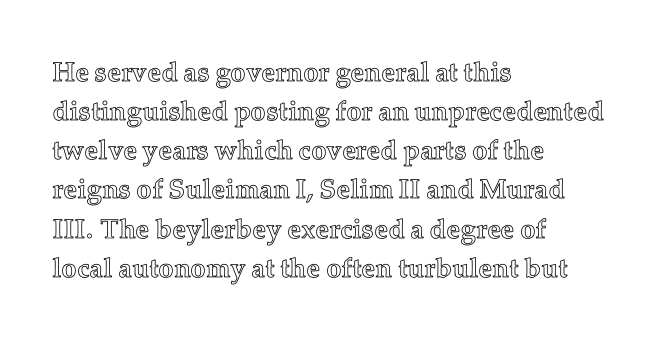
{"italic": "no", "underline": "no", "align": "left", "line_spacing": "normal", "line_spacing_ratio": 1.45, "letter_spacing": "normal", "letter_spacing_em": 0.0, "glyph_px": 27}
